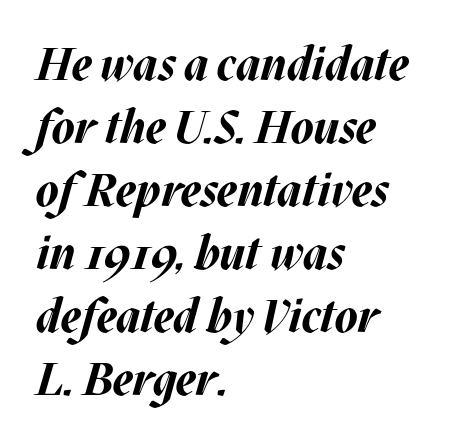
The image shows 46 px bold type, italic (leaning right); set left-aligned, normal line spacing (1.37x), normal letter spacing, not underlined; medium stroke contrast and a large x-height.
